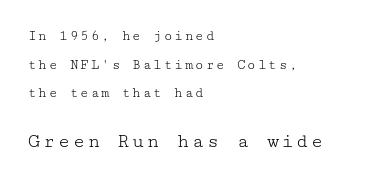
Which margin do the lines hug? The left one — the right edge is uneven. A typesetter would mark this as roman, not italic. Weight: not bold — regular or lighter. The block sitting lower on the canvas is the one with enlarged characters. Descenders are the only things crossing below the line. Loosely led — the rows are spread out.
